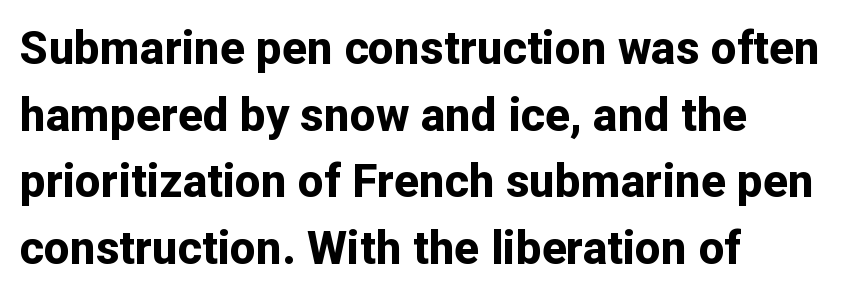
Q: Is the text bold? A: Yes.
Q: Is the text italic (slanted)? A: No, it is upright.
Q: Is the typeface a serif or a sans-serif typeface? A: Sans-serif.
Q: Is the text underlined? A: No.
Q: How is the paragraph aligned? A: Left-aligned.
Q: Is the spacing between letters normal or unusually wide? A: Normal.
Q: Is the spacing between lines tight, normal or loose? A: Normal.
Q: Width (condensed, normal, or wide)? A: Normal.
Q: Stroke contrast? A: Low.
Q: x-height? A: Medium.
Q: Monospaced? A: No.
